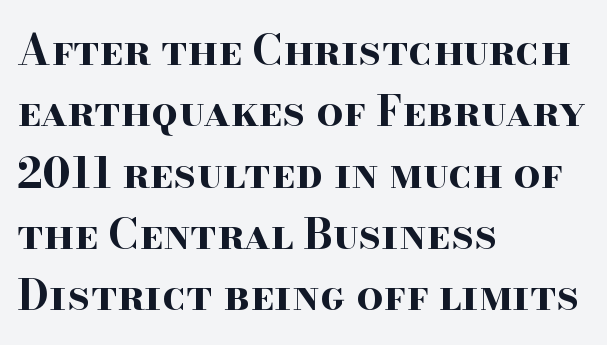
Q: Is the text bold? A: Yes.
Q: Is the text italic (slanted)? A: No, it is upright.
Q: Is the typeface a serif or a sans-serif typeface? A: Serif.
Q: Is the text underlined? A: No.
Q: How is the paragraph aligned? A: Left-aligned.
Q: Is the spacing between letters normal or unusually wide? A: Normal.
Q: Is the spacing between lines tight, normal or loose? A: Normal.
Q: Width (condensed, normal, or wide)? A: Wide.
Q: Stroke contrast? A: High.
Q: x-height? A: Small.
Q: Monospaced? A: No.
